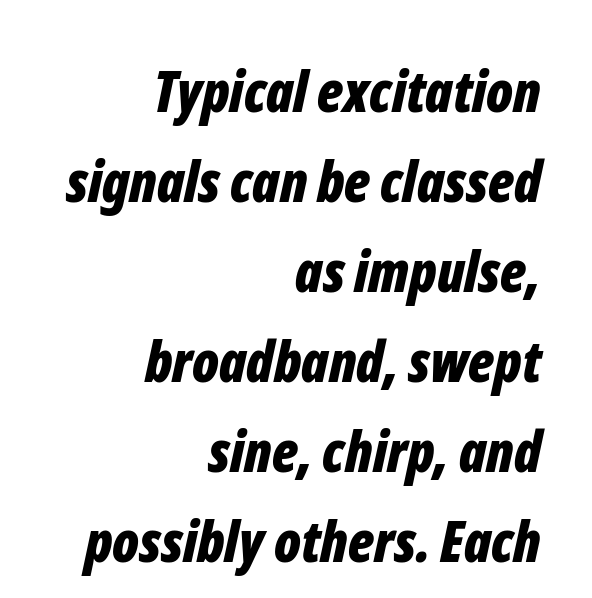
{"italic": "yes", "lean": "right", "slant_degrees": 12, "bold": "yes", "weight": "bold", "width": "condensed", "stroke_contrast": "low", "x_height": "medium", "monospaced": "no", "underline": "no", "align": "right", "line_spacing": "normal", "line_spacing_ratio": 1.58, "letter_spacing": "normal", "letter_spacing_em": 0.0, "glyph_px": 57}
